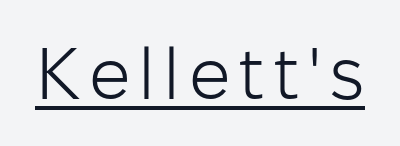
The image shows 73 px light sans-serif type, upright; set underlined; low stroke contrast and a medium x-height.
